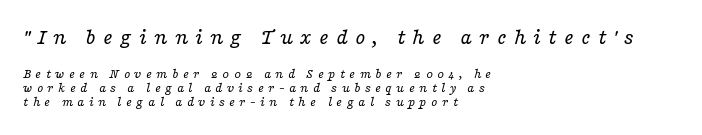
{"italic": "yes", "lean": "right", "slant_degrees": 16, "bold": "no", "underline": "no", "align": "left", "line_spacing": "tight", "line_spacing_ratio": 1.02, "letter_spacing": "wide", "letter_spacing_em": 0.3, "larger_block": "first", "size_ratio": 1.64, "glyph_px": 23}
